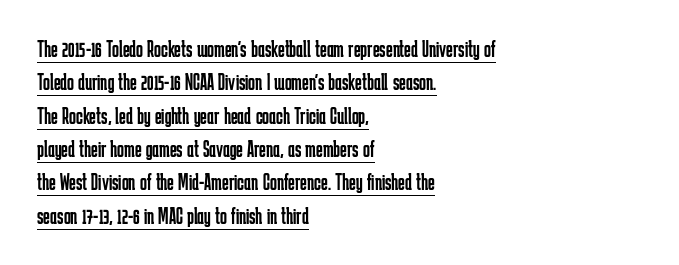
The vertical gap from one line to the next is medium. The characters are drawn with everyday or finer stroke widths. The specimen includes a rule beneath the text block's lines. The gaps between neighbouring characters are ordinary and unremarkable. These lines stack with their left ends in a neat column. This is roman type, the default non-slanted kind.
